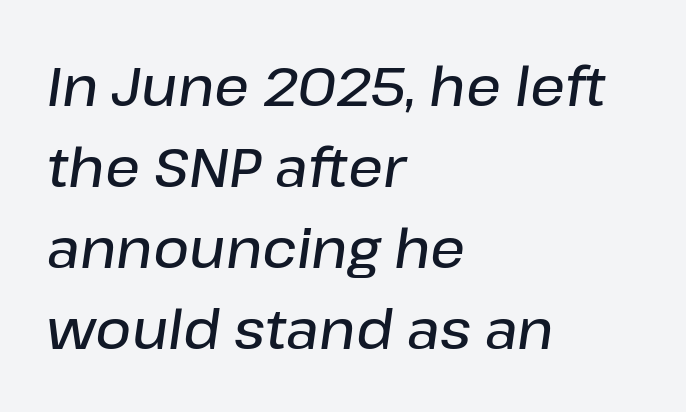
Summary of weight: moderately heavy, a semibold. Where is the straight margin? On the left. You could call the tracking neutral — neither tight nor loose. No word sits above an underline. The font's italic variant was chosen for this text. Each letter keeps its own natural width here, so spacing adapts to shape.
